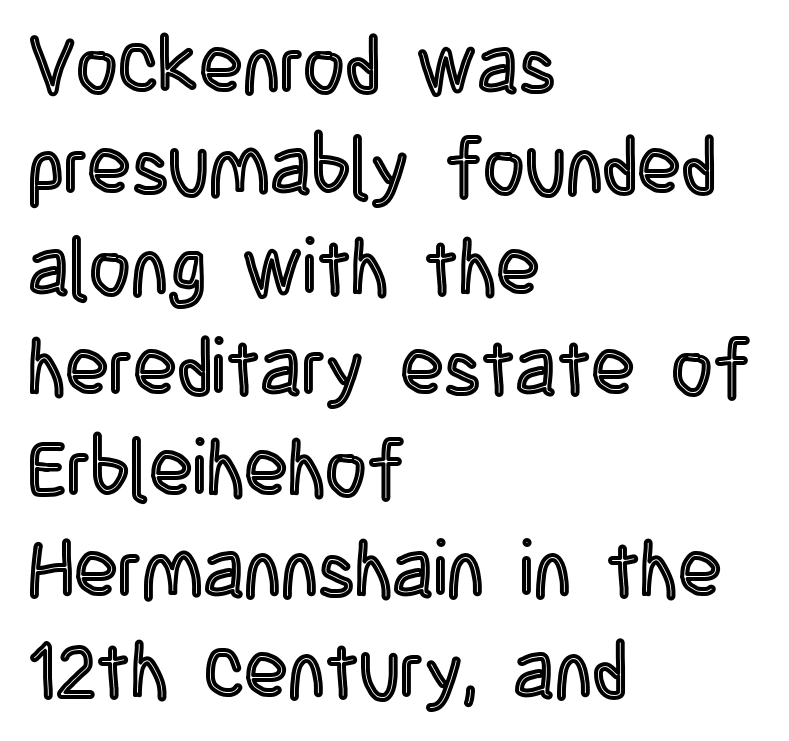
Typeset ragged right — the left edge is the straight one. Ordinary non-slanted type is in use. The lines sit at an ordinary, default distance from one another. Unmarked baselines from the first word to the last. Words appear dense and cohesive because spacing is normal. The letters advance in unequal steps, a hallmark of proportional type.
